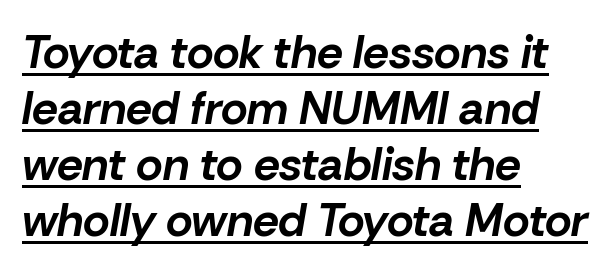
Note the varied advance widths — an 'i' is clearly narrower than an 'm'. Typeset ragged right — the left edge is the straight one. The rendering uses a bold face; every stroke is thick and dark. Looks like someone drew a line under every word here. The lettering tilts uniformly, giving the passage an italic look.
